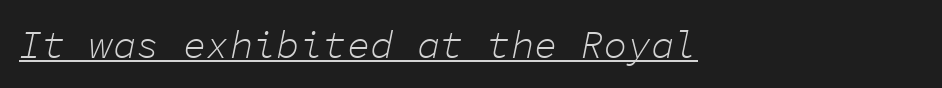
The image shows 39 px light type, italic (leaning right), monospaced; set normal letter spacing, underlined; low stroke contrast and a medium x-height.
